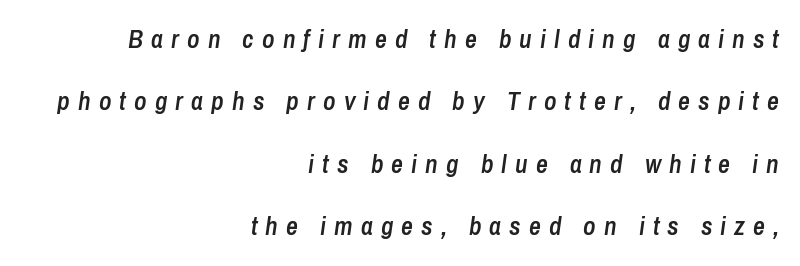
Q: Is the text bold? A: Semi-bold.
Q: Is the text italic (slanted)? A: Yes, it leans right by about 8 degrees.
Q: Is the text underlined? A: No.
Q: How is the paragraph aligned? A: Right-aligned.
Q: Is the spacing between letters normal or unusually wide? A: Unusually wide.
Q: Is the spacing between lines tight, normal or loose? A: Loose.
